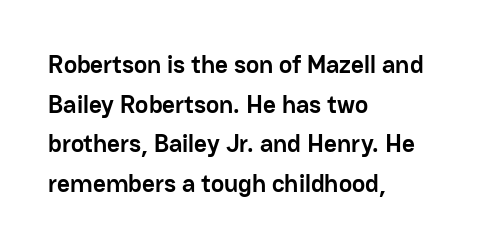
The words here are not underlined. Glyph-to-glyph distance matches everyday printed text. The rows are spaced the way most documents space them. The lettering holds an erect, upright posture throughout. Heavy-handed strokes throughout: this text is bold. Which margin do the lines hug? The left one — the right edge is uneven.
